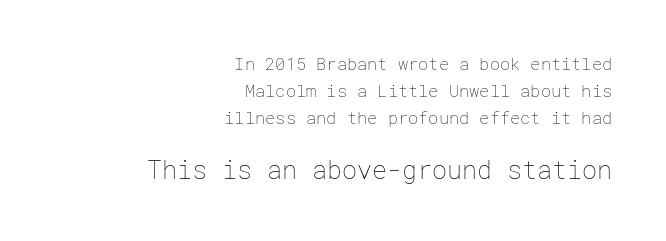
The image shows 25 px text type, upright; set right-aligned, normal line spacing (1.59x), normal letter spacing, not underlined; the second (bottom) block is 1.47x larger.
